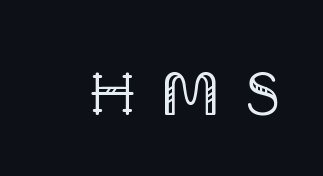
The image shows 61 px regular-weight serif type, upright; set unusually wide letter spacing (+0.41 em), not underlined; low stroke contrast and a medium x-height.
